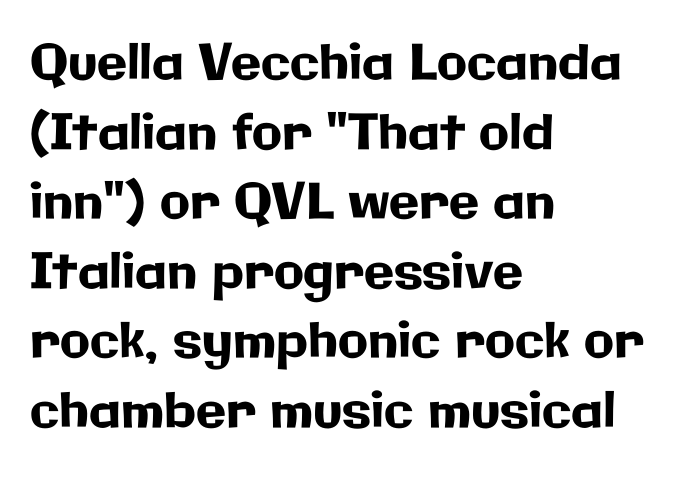
The image shows 49 px sans-serif type, upright; set left-aligned, normal line spacing (1.42x), normal letter spacing, not underlined; low stroke contrast and a medium x-height.
